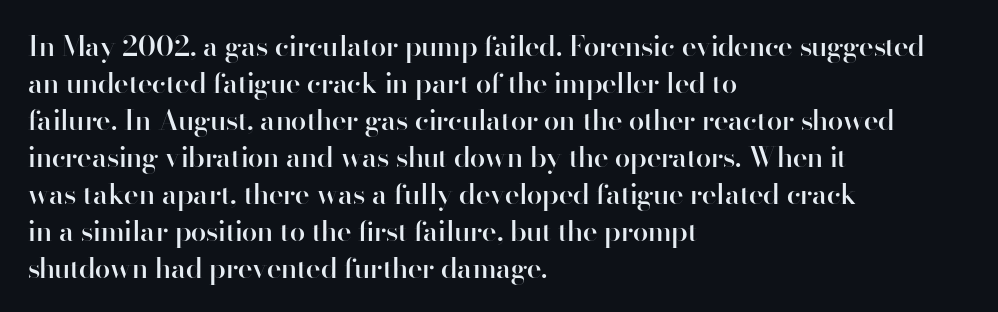
The image shows 28 px semibold sans-serif type, upright; set left-aligned, normal line spacing (1.32x), normal letter spacing, not underlined; high stroke contrast and a small x-height.
